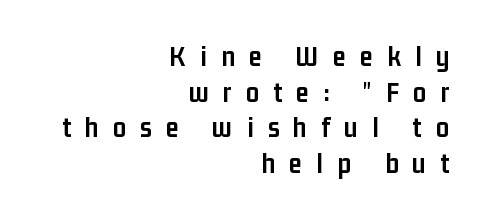
The image shows 29 px semibold, condensed sans-serif type, upright; set right-aligned, line spacing 1.23x, unusually wide letter spacing (+0.49 em), not underlined; low stroke contrast and a medium x-height.
